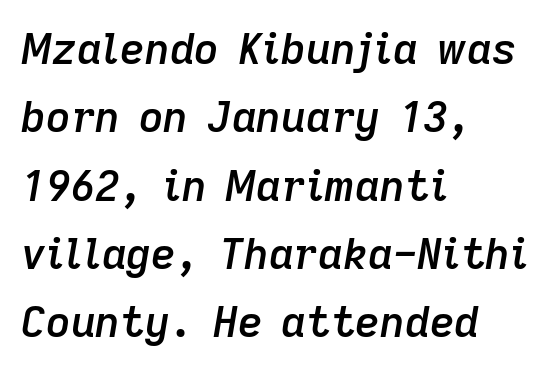
The image shows 43 px semibold type, italic (leaning right); set left-aligned, normal line spacing (1.59x), normal letter spacing, not underlined; low stroke contrast and a medium x-height.
